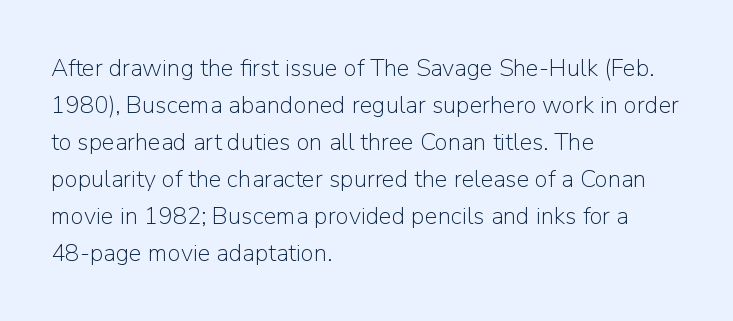
Q: Is the text bold? A: No.
Q: Is the text italic (slanted)? A: No, it is upright.
Q: Is the text underlined? A: No.
Q: How is the paragraph aligned? A: Left-aligned.
Q: Is the spacing between letters normal or unusually wide? A: Normal.
Q: Is the spacing between lines tight, normal or loose? A: Normal.
